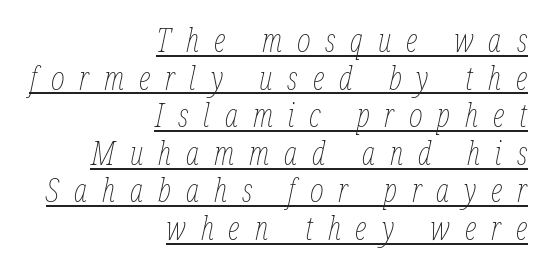
Q: Is the text bold? A: No.
Q: Is the text italic (slanted)? A: Yes, it leans right by about 12 degrees.
Q: Is the text underlined? A: Yes.
Q: How is the paragraph aligned? A: Right-aligned.
Q: Is the spacing between letters normal or unusually wide? A: Unusually wide.
Q: Is the spacing between lines tight, normal or loose? A: Tight.
Q: Width (condensed, normal, or wide)? A: Condensed.
Q: Stroke contrast? A: Low.
Q: x-height? A: Medium.
Q: Monospaced? A: No.
